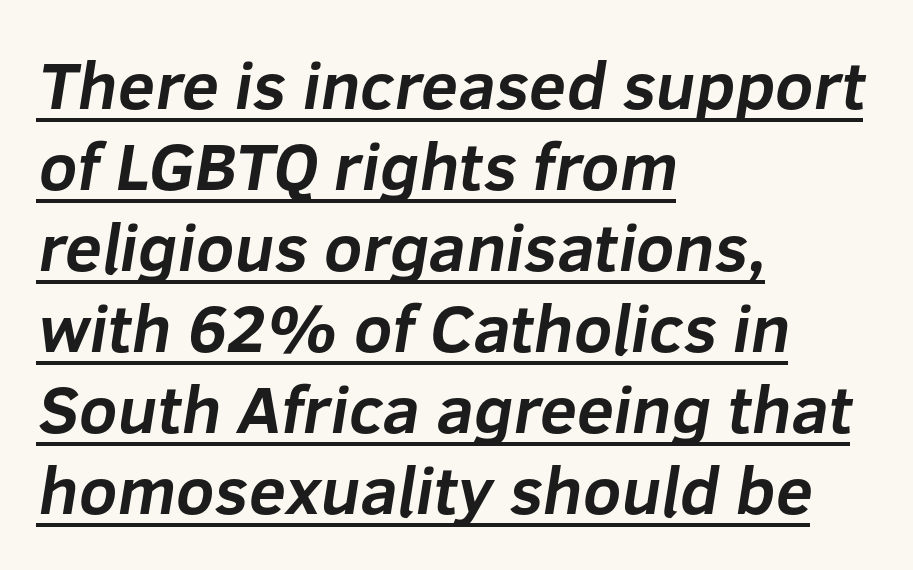
{"serif": "no", "bold": "yes", "weight": "bold", "width": "normal", "stroke_contrast": "low", "x_height": "medium", "monospaced": "no", "underline": "yes", "align": "left", "line_spacing_ratio": 1.21, "letter_spacing": "normal", "letter_spacing_em": 0.0, "glyph_px": 67}
